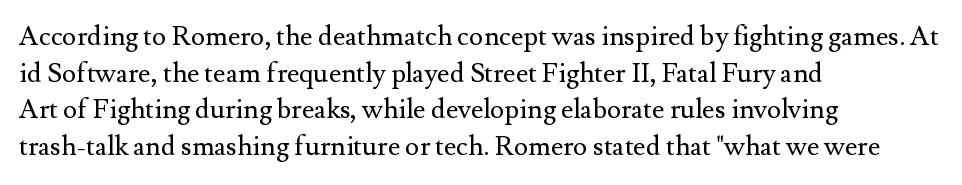
{"italic": "no", "bold": "no", "underline": "no", "align": "left", "line_spacing": "normal", "line_spacing_ratio": 1.36, "letter_spacing": "normal", "letter_spacing_em": 0.0, "glyph_px": 27}
